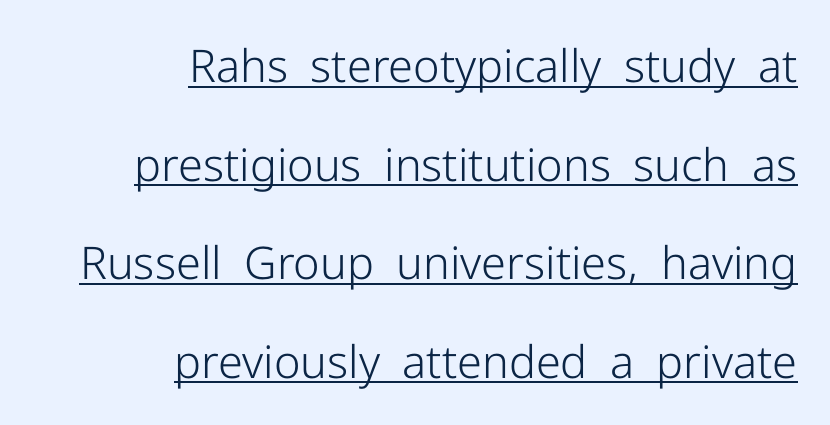
{"serif": "no", "italic": "no", "bold": "no", "weight": "light", "width": "normal", "stroke_contrast": "low", "x_height": "medium", "monospaced": "no", "underline": "yes", "align": "right", "line_spacing": "loose", "line_spacing_ratio": 2.19, "letter_spacing": "normal", "letter_spacing_em": 0.0, "glyph_px": 45}
